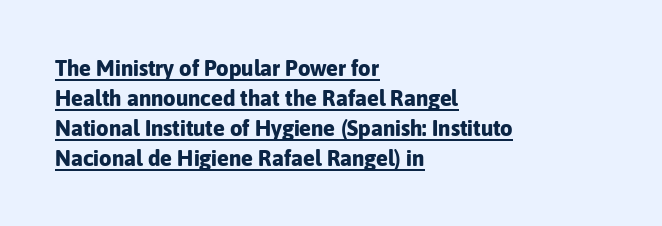
The image shows 22 px bold type, upright; set left-aligned, normal line spacing (1.36x), normal letter spacing, underlined.
